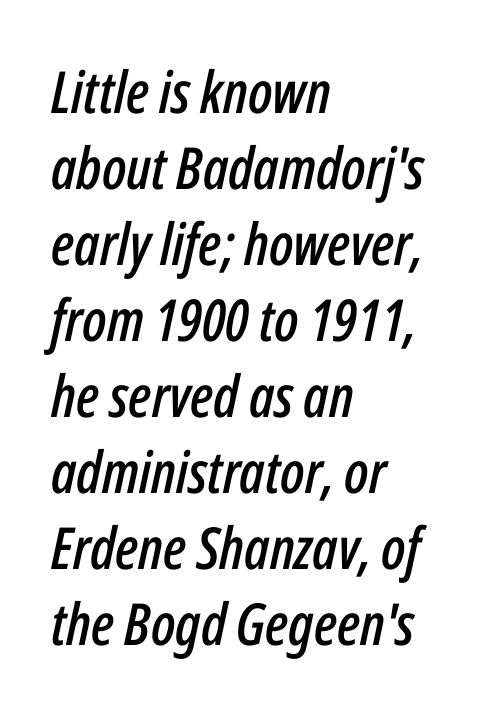
Compared with ordinary roman type, these characters are visibly tilted. Students, observe: this is what conventionally led text looks like. Unmarked baselines from the first word to the last. Between one letter and the next there's only the usual sliver of space.
